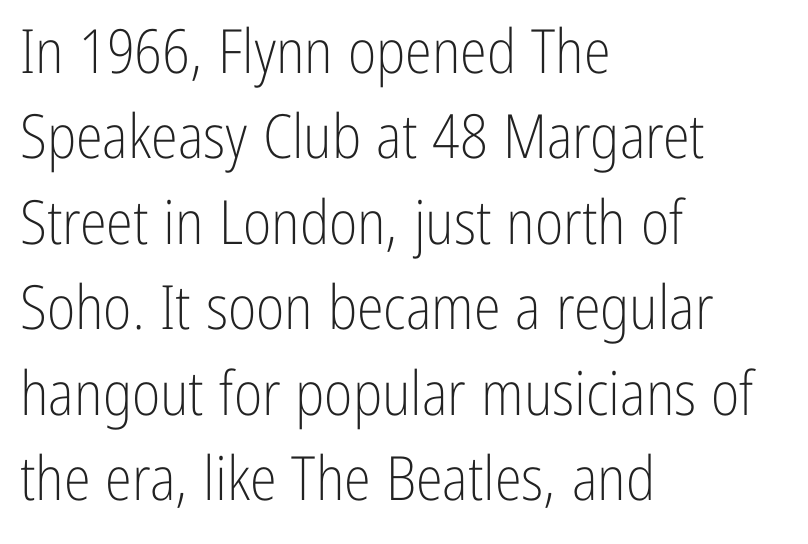
Q: Is the text bold? A: No.
Q: Is the text italic (slanted)? A: No, it is upright.
Q: Is the typeface a serif or a sans-serif typeface? A: Sans-serif.
Q: Is the text underlined? A: No.
Q: How is the paragraph aligned? A: Left-aligned.
Q: Is the spacing between letters normal or unusually wide? A: Normal.
Q: Is the spacing between lines tight, normal or loose? A: Normal.
Q: Width (condensed, normal, or wide)? A: Condensed.
Q: Stroke contrast? A: Low.
Q: x-height? A: Medium.
Q: Monospaced? A: No.
